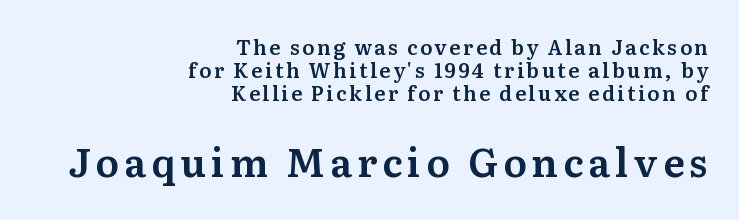
The image shows 39 px serif type, upright; set right-aligned, tight line spacing (1.14x), not underlined; the second (bottom) block is 1.95x larger; medium stroke contrast and a medium x-height.
